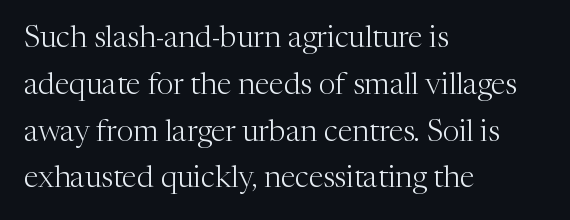
The image shows 30 px light serif type, upright; set left-aligned, normal line spacing (1.56x), normal letter spacing, not underlined; medium stroke contrast and a medium x-height.
